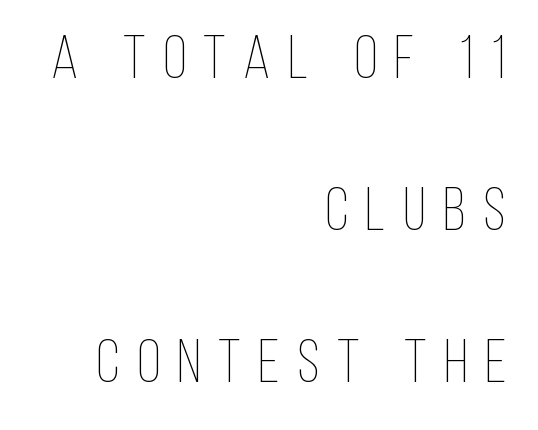
{"italic": "no", "bold": "no", "weight": "thin", "width": "condensed", "stroke_contrast": "low", "x_height": "large", "monospaced": "no", "underline": "no", "align": "right", "line_spacing": "loose", "line_spacing_ratio": 2.49, "letter_spacing": "wide", "letter_spacing_em": 0.29, "glyph_px": 61}
